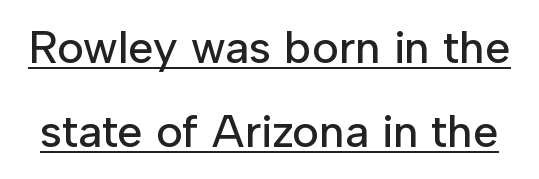
The face used here appears with an underline applied. The letters stand straight up with perfectly vertical stems. The glyphs in this specimen are sans serif. Varying glyph widths throughout — classic text-font behaviour.
